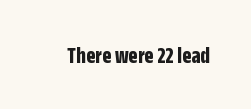
Q: Is the text bold? A: Yes.
Q: Is the text italic (slanted)? A: No, it is upright.
Q: Is the text underlined? A: No.
Q: Is the spacing between letters normal or unusually wide? A: Normal.
